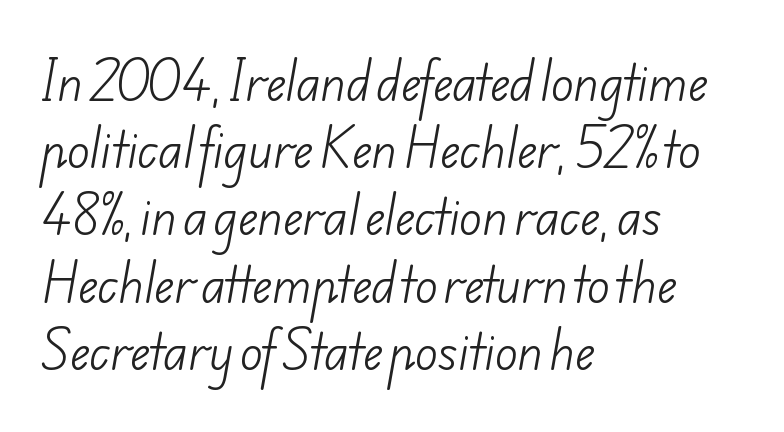
{"serif": "no", "bold": "no", "weight": "light", "width": "normal", "stroke_contrast": "low", "x_height": "small", "monospaced": "no", "underline": "no", "align": "left", "line_spacing": "normal", "line_spacing_ratio": 1.43, "letter_spacing": "normal", "letter_spacing_em": 0.0, "glyph_px": 47}
